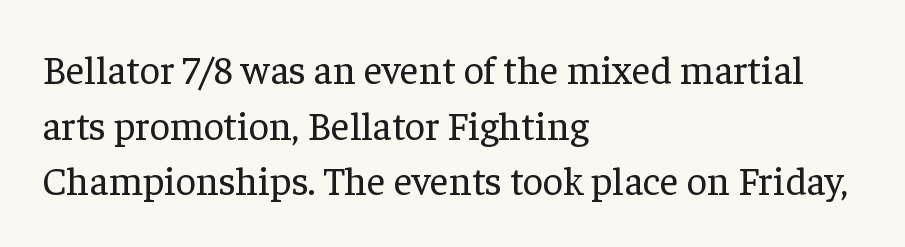
The image shows 40 px regular-weight serif type, upright; set left-aligned, normal line spacing (1.39x), normal letter spacing, not underlined; low stroke contrast and a medium x-height.
